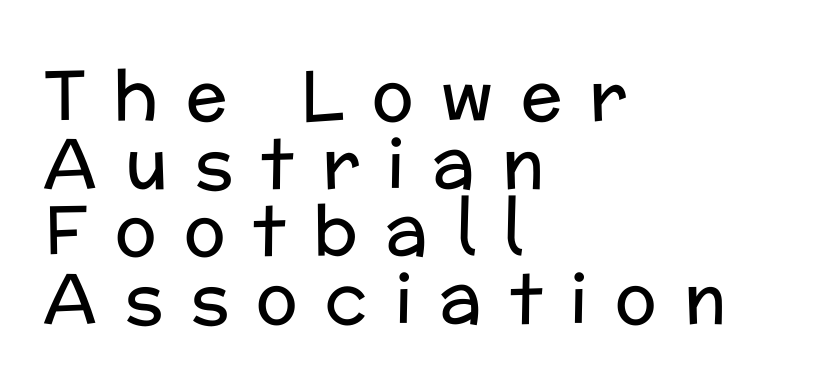
Q: Is the text bold? A: No.
Q: Is the text italic (slanted)? A: No, it is upright.
Q: Is the typeface a serif or a sans-serif typeface? A: Sans-serif.
Q: Is the text underlined? A: No.
Q: How is the paragraph aligned? A: Left-aligned.
Q: Is the spacing between letters normal or unusually wide? A: Unusually wide.
Q: Is the spacing between lines tight, normal or loose? A: Tight.
Q: Width (condensed, normal, or wide)? A: Normal.
Q: Stroke contrast? A: Low.
Q: x-height? A: Medium.
Q: Monospaced? A: No.
